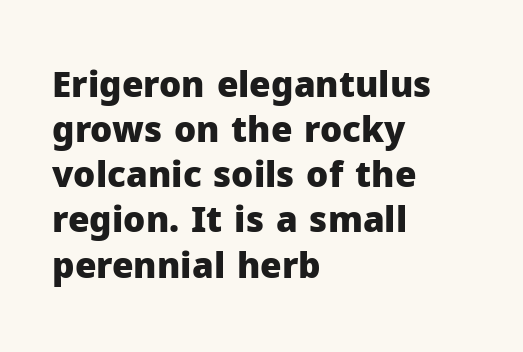
Q: Is the text bold? A: Yes.
Q: Is the text italic (slanted)? A: No, it is upright.
Q: Is the typeface a serif or a sans-serif typeface? A: Sans-serif.
Q: Is the text underlined? A: No.
Q: How is the paragraph aligned? A: Left-aligned.
Q: Is the spacing between letters normal or unusually wide? A: Normal.
Q: Is the spacing between lines tight, normal or loose? A: Normal.
Q: Width (condensed, normal, or wide)? A: Normal.
Q: Stroke contrast? A: Low.
Q: x-height? A: Medium.
Q: Monospaced? A: No.
